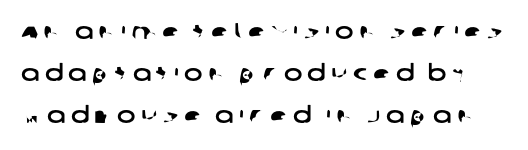
Q: Is the text underlined? A: No.
Q: Is the spacing between letters normal or unusually wide? A: Unusually wide.
Q: Is the spacing between lines tight, normal or loose? A: Loose.
